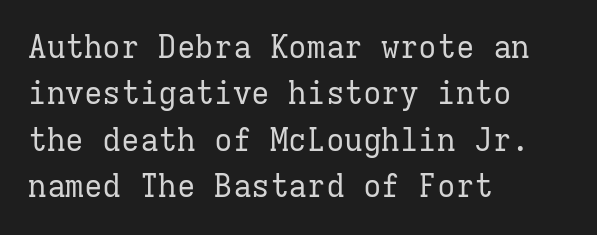
Q: Is the text bold? A: No.
Q: Is the text italic (slanted)? A: No, it is upright.
Q: Is the typeface a serif or a sans-serif typeface? A: Serif.
Q: Is the text underlined? A: No.
Q: How is the paragraph aligned? A: Left-aligned.
Q: Is the spacing between letters normal or unusually wide? A: Normal.
Q: Is the spacing between lines tight, normal or loose? A: Normal.
Q: Width (condensed, normal, or wide)? A: Normal.
Q: Stroke contrast? A: Low.
Q: x-height? A: Medium.
Q: Monospaced? A: Yes.
